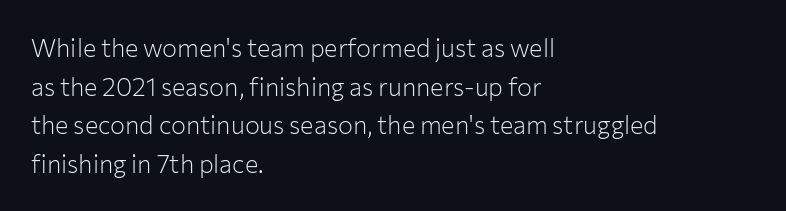
{"italic": "no", "bold": "no", "underline": "no", "align": "left", "line_spacing": "normal", "line_spacing_ratio": 1.55, "letter_spacing": "normal", "letter_spacing_em": 0.0, "glyph_px": 25}
